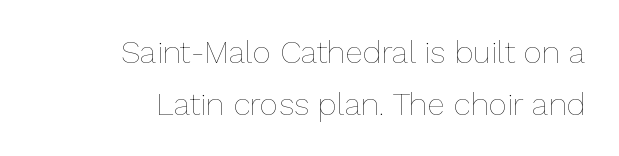
The passage is arranged like a letterhead date or caption credit — flush right. Vertical strokes here are truly vertical. What stands out about the letter spacing? Nothing — it is the standard amount. The characters are drawn with everyday or finer stroke widths. Each letter keeps its own natural width here, so spacing adapts to shape. How would I describe the line gaps? Plain and ordinary.
